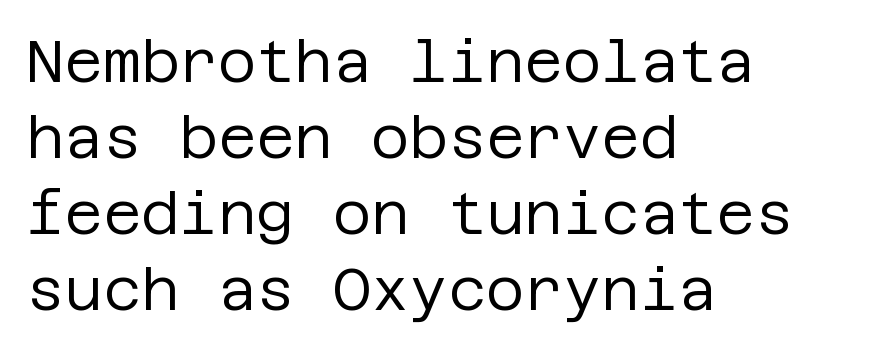
Q: Is the text bold? A: No.
Q: Is the text italic (slanted)? A: No, it is upright.
Q: Is the typeface a serif or a sans-serif typeface? A: Sans-serif.
Q: Is the text underlined? A: No.
Q: How is the paragraph aligned? A: Left-aligned.
Q: Is the spacing between letters normal or unusually wide? A: Normal.
Q: Is the spacing between lines tight, normal or loose? A: Normal.
Q: Width (condensed, normal, or wide)? A: Normal.
Q: Stroke contrast? A: Low.
Q: x-height? A: Large.
